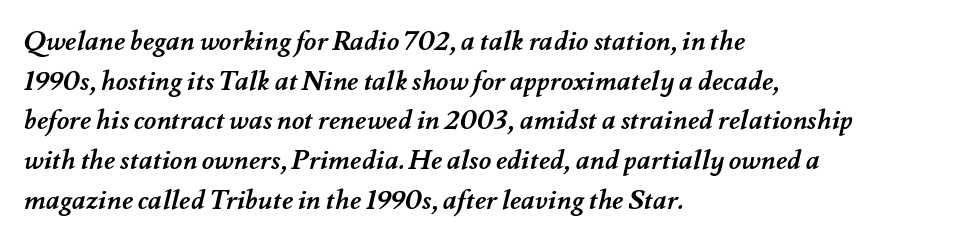
How heavy is the stroke? Heavy — this is a bold. Does the leading feel generous? No, just average. Clear beneath every line of the passage. In terms of letterspacing, this is plain default setting.
